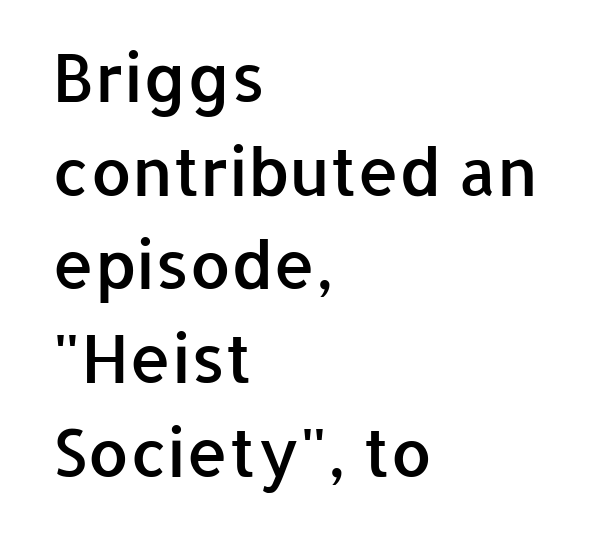
{"serif": "no", "italic": "no", "bold": "semi", "weight": "semibold", "width": "normal", "stroke_contrast": "low", "x_height": "medium", "monospaced": "no", "underline": "no", "align": "left", "line_spacing": "normal", "line_spacing_ratio": 1.42, "letter_spacing": "normal", "letter_spacing_em": 0.0, "glyph_px": 66}
